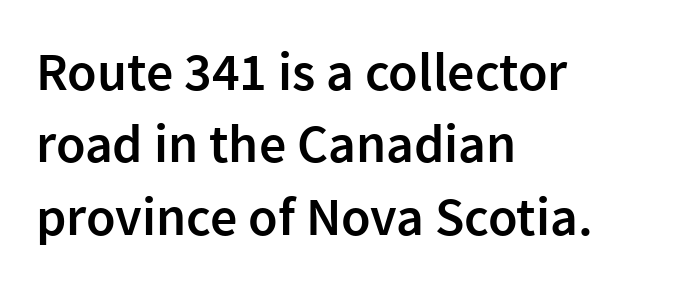
The image shows 54 px semibold sans-serif type, upright; set left-aligned, normal line spacing (1.34x), normal letter spacing, not underlined; low stroke contrast and a medium x-height.
